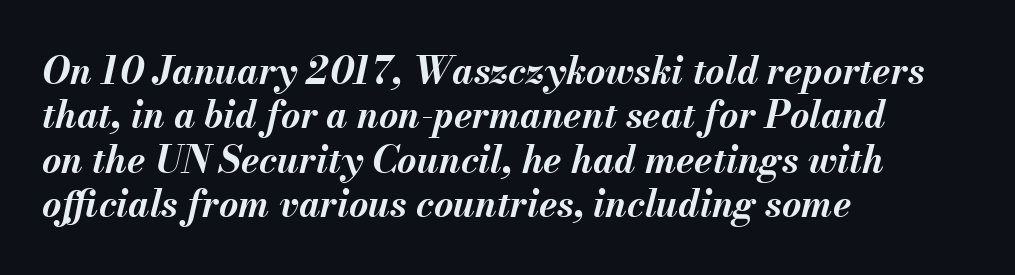
{"italic": "yes", "lean": "right", "slant_degrees": 13, "bold": "yes", "weight": "bold", "width": "normal", "stroke_contrast": "medium", "x_height": "small", "monospaced": "no", "underline": "no", "align": "left", "line_spacing_ratio": 1.2, "letter_spacing": "normal", "letter_spacing_em": 0.0, "glyph_px": 37}
